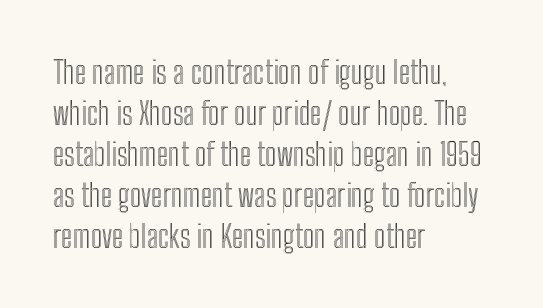
The image shows 31 px condensed type, upright; set left-aligned, normal line spacing (1.32x), normal letter spacing, not underlined; a medium x-height.
